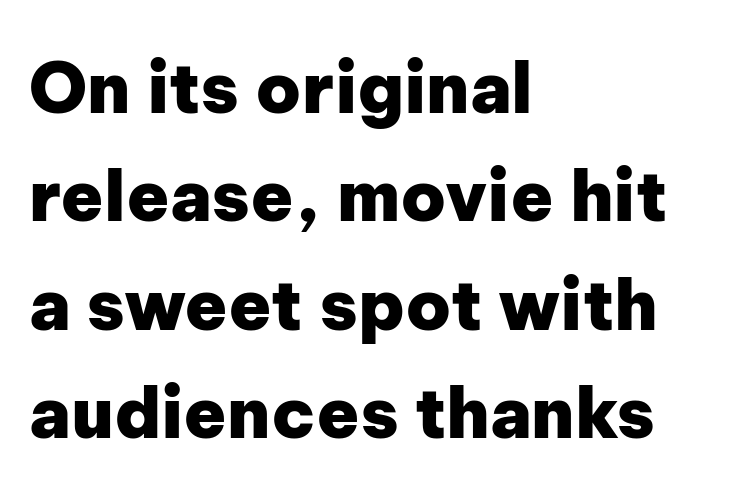
If you drew a line through each stem, it would be perfectly vertical. Leading: standard. The rendering anchors every line to the left-hand side. The strokes are fattened all the way to bold. The foot of each line stays bare and open.
